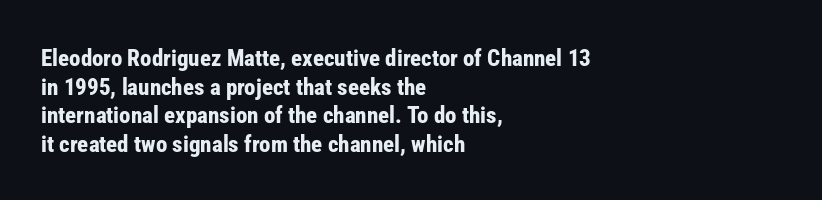
Q: Is the text bold? A: Yes.
Q: Is the text italic (slanted)? A: No, it is upright.
Q: Is the text underlined? A: No.
Q: How is the paragraph aligned? A: Left-aligned.
Q: Is the spacing between letters normal or unusually wide? A: Normal.
